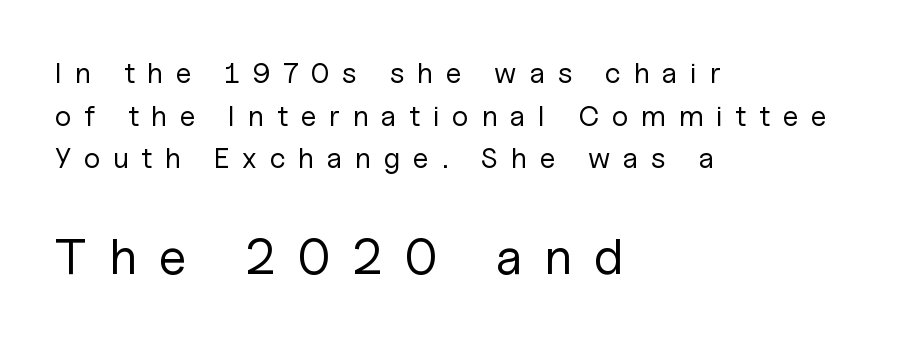
{"serif": "no", "italic": "no", "bold": "no", "weight": "regular", "width": "normal", "stroke_contrast": "low", "x_height": "medium", "monospaced": "no", "underline": "no", "align": "left", "line_spacing": "normal", "line_spacing_ratio": 1.47, "letter_spacing": "wide", "letter_spacing_em": 0.44, "larger_block": "second", "size_ratio": 1.76, "glyph_px": 51}
